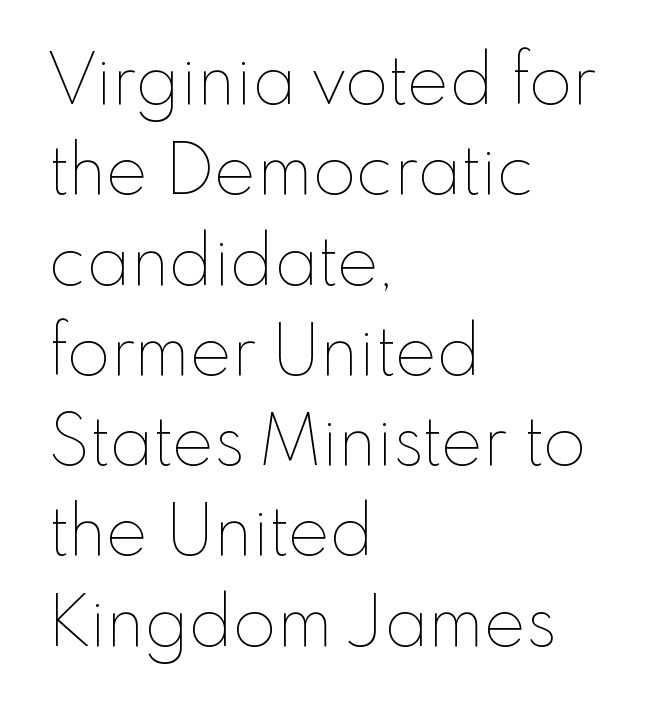
{"italic": "no", "bold": "no", "weight": "thin", "width": "normal", "stroke_contrast": "low", "x_height": "small", "monospaced": "no", "underline": "no", "align": "left", "line_spacing": "normal", "line_spacing_ratio": 1.29, "letter_spacing": "normal", "letter_spacing_em": 0.0, "glyph_px": 70}
